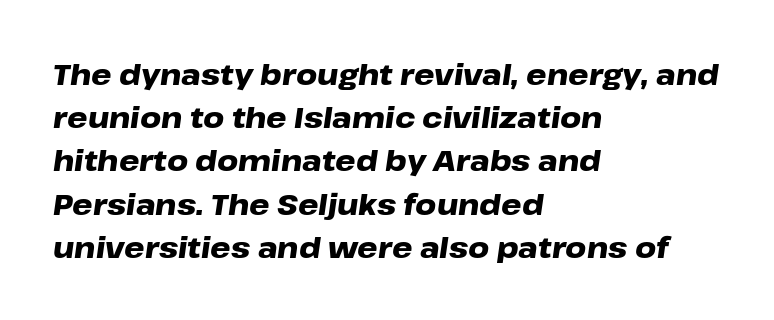
{"italic": "yes", "lean": "right", "slant_degrees": 8, "bold": "yes", "weight": "heavy", "width": "wide", "stroke_contrast": "low", "x_height": "medium", "monospaced": "no", "underline": "no", "align": "left", "line_spacing": "normal", "line_spacing_ratio": 1.49, "letter_spacing": "normal", "letter_spacing_em": 0.0, "glyph_px": 29}
